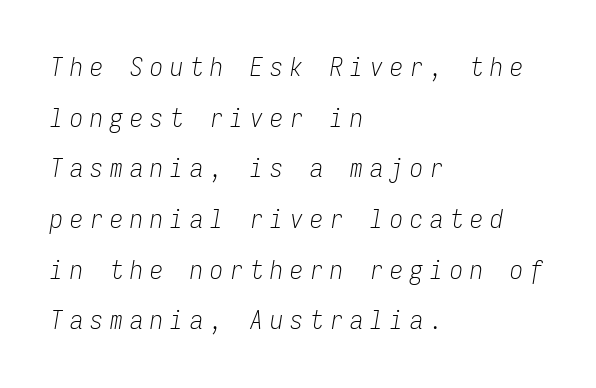
Think standard paragraph weight, or any step lighter than that. Honestly, the rows look like they've been pulled way apart. Alignment: flush left. Is the letter spacing exaggerated? Yes — the characters are pushed far apart. The typography opts for an oblique posture over an upright one.
